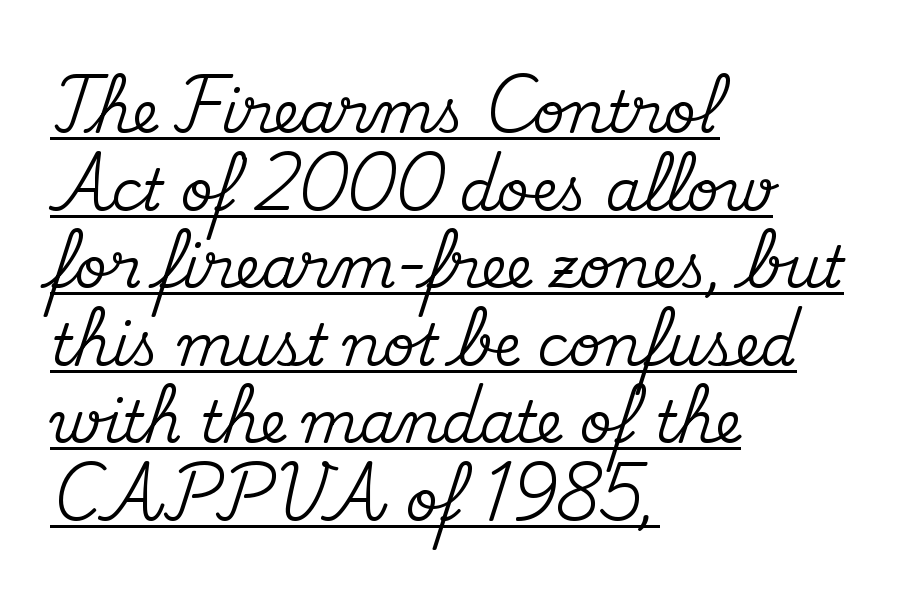
{"serif": "yes", "width": "normal", "stroke_contrast": "medium", "x_height": "small", "monospaced": "no", "underline": "yes", "align": "left", "line_spacing": "normal", "line_spacing_ratio": 1.36, "letter_spacing": "normal", "letter_spacing_em": 0.0, "glyph_px": 57}
